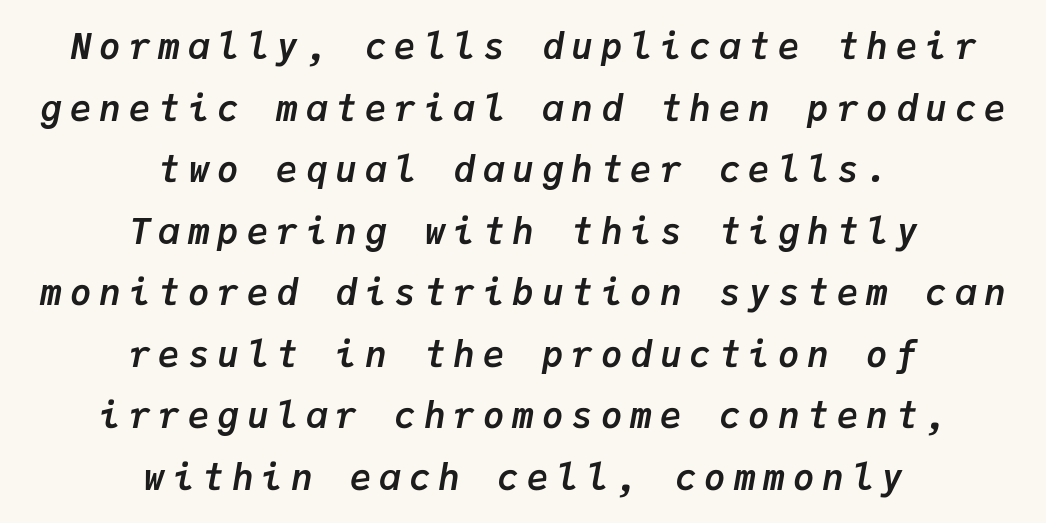
The image shows 36 px semibold type, italic (leaning right), monospaced; set centered, line spacing 1.71x, unusually wide letter spacing (+0.22 em), not underlined; low stroke contrast and a medium x-height.
